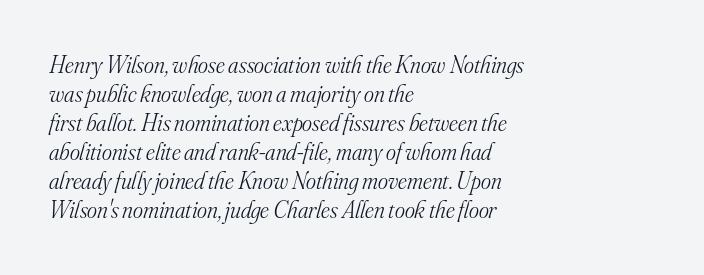
{"italic": "yes", "lean": "right", "slant_degrees": 16, "bold": "no", "underline": "no", "align": "left", "line_spacing_ratio": 1.21, "letter_spacing": "normal", "letter_spacing_em": 0.0, "glyph_px": 24}
